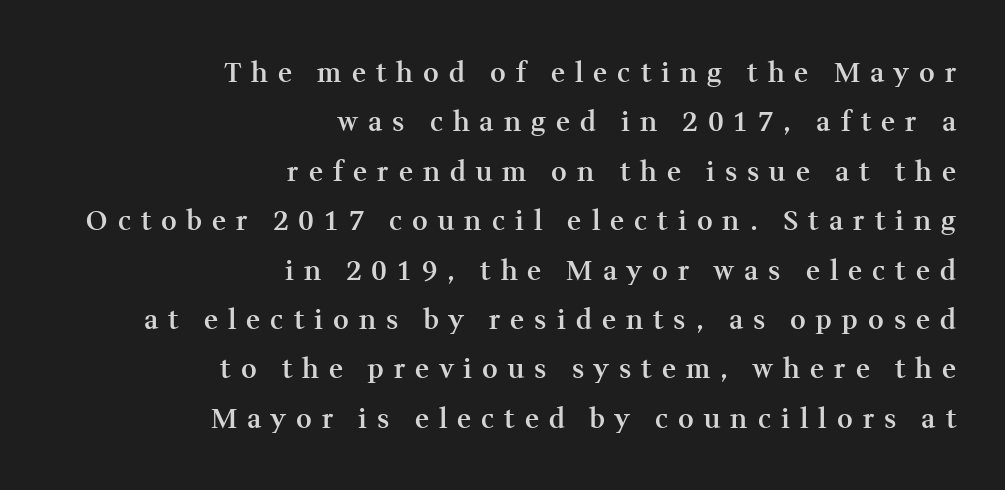
{"italic": "no", "bold": "semi", "underline": "no", "align": "right", "line_spacing_ratio": 1.83, "letter_spacing": "wide", "letter_spacing_em": 0.37, "glyph_px": 27}
